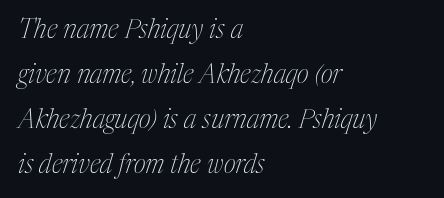
{"italic": "yes", "lean": "right", "slant_degrees": 17, "bold": "no", "underline": "no", "align": "left", "line_spacing_ratio": 1.73, "letter_spacing": "normal", "letter_spacing_em": 0.0, "glyph_px": 26}
